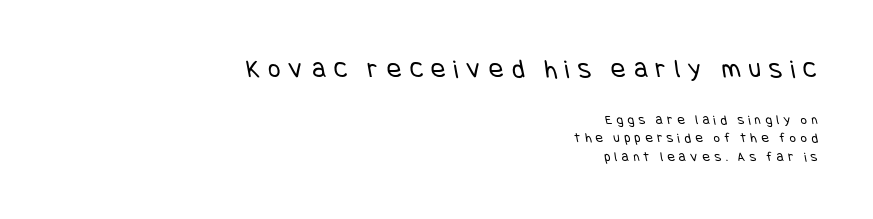
Q: Is the text bold? A: No.
Q: Is the text underlined? A: No.
Q: How is the paragraph aligned? A: Right-aligned.
Q: Is the spacing between letters normal or unusually wide? A: Unusually wide.
Q: Is the spacing between lines tight, normal or loose? A: Normal.
Q: Which block of text is set in a larger size, the first (top) or the second (bottom)? A: The first (top) one.
